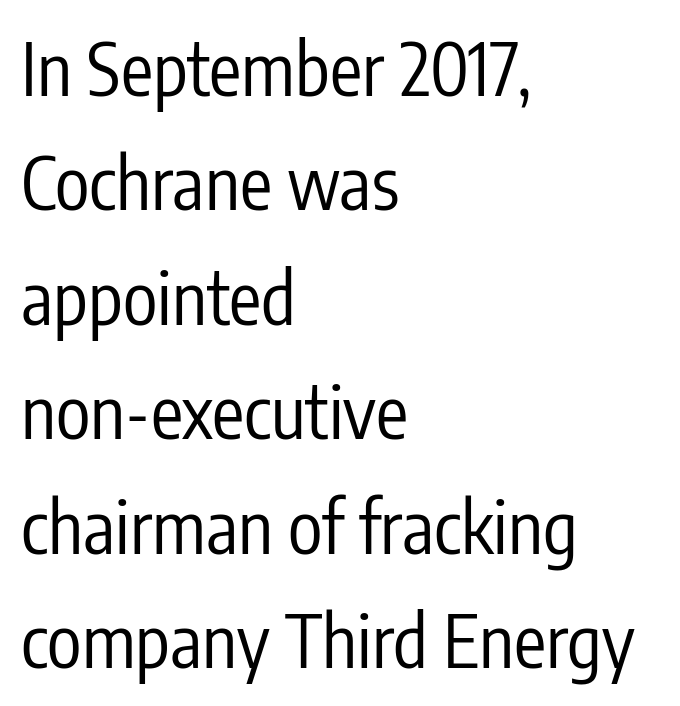
The image shows 72 px regular-weight, condensed sans-serif type, upright; set left-aligned, normal line spacing (1.59x), normal letter spacing, not underlined; low stroke contrast and a medium x-height.
